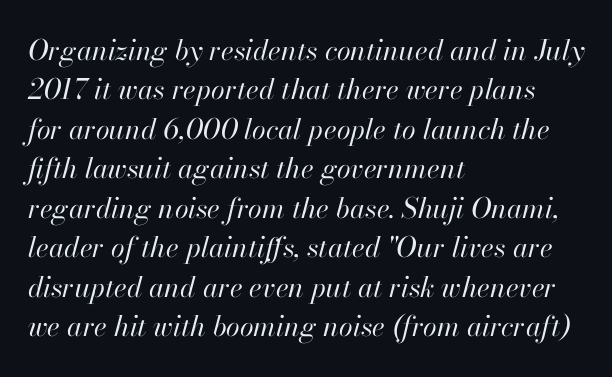
{"italic": "yes", "lean": "right", "slant_degrees": 13, "bold": "no", "weight": "regular", "width": "normal", "stroke_contrast": "high", "x_height": "small", "monospaced": "no", "underline": "no", "align": "left", "line_spacing": "normal", "line_spacing_ratio": 1.41, "letter_spacing": "normal", "letter_spacing_em": 0.0, "glyph_px": 28}
